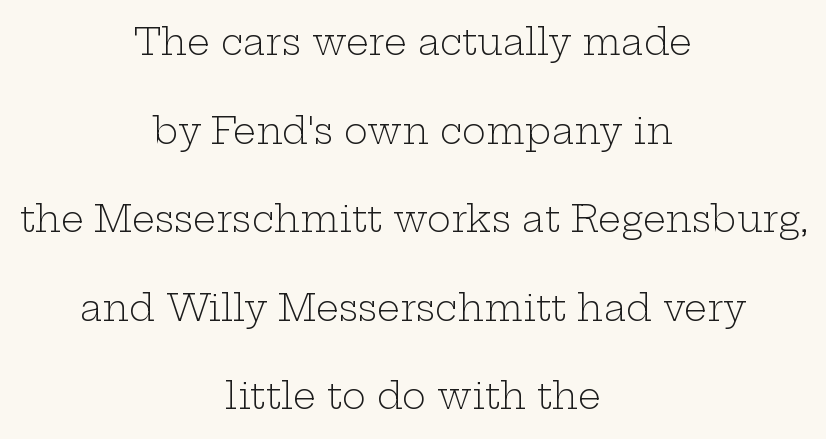
The image shows 36 px light, wide serif type, upright; set centered, loose line spacing (2.46x), normal letter spacing, not underlined; low stroke contrast and a medium x-height.
